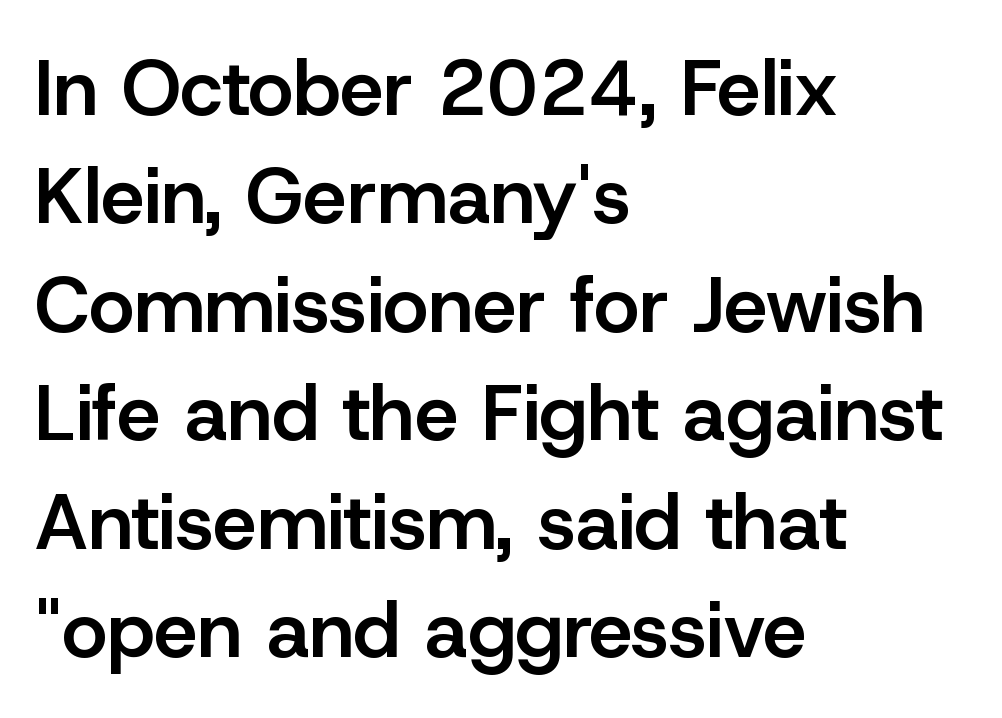
Q: Is the text bold? A: Semi-bold.
Q: Is the text italic (slanted)? A: No, it is upright.
Q: Is the typeface a serif or a sans-serif typeface? A: Sans-serif.
Q: Is the text underlined? A: No.
Q: How is the paragraph aligned? A: Left-aligned.
Q: Is the spacing between letters normal or unusually wide? A: Normal.
Q: Is the spacing between lines tight, normal or loose? A: Normal.
Q: Width (condensed, normal, or wide)? A: Normal.
Q: Stroke contrast? A: Low.
Q: x-height? A: Medium.
Q: Monospaced? A: No.
